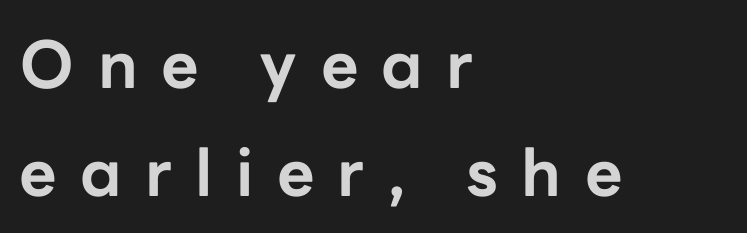
Q: Is the text bold? A: Yes.
Q: Is the text italic (slanted)? A: No, it is upright.
Q: Is the typeface a serif or a sans-serif typeface? A: Sans-serif.
Q: Is the text underlined? A: No.
Q: How is the paragraph aligned? A: Left-aligned.
Q: Is the spacing between letters normal or unusually wide? A: Unusually wide.
Q: Is the spacing between lines tight, normal or loose? A: Normal.
Q: Width (condensed, normal, or wide)? A: Normal.
Q: Stroke contrast? A: Low.
Q: x-height? A: Medium.
Q: Monospaced? A: No.
